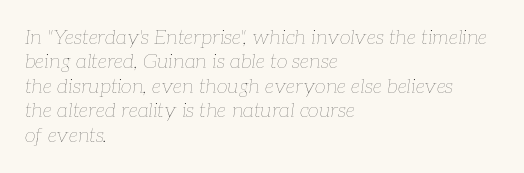
The image shows 20 px text type, italic (leaning right); set left-aligned, line spacing 1.22x, normal letter spacing, not underlined.
